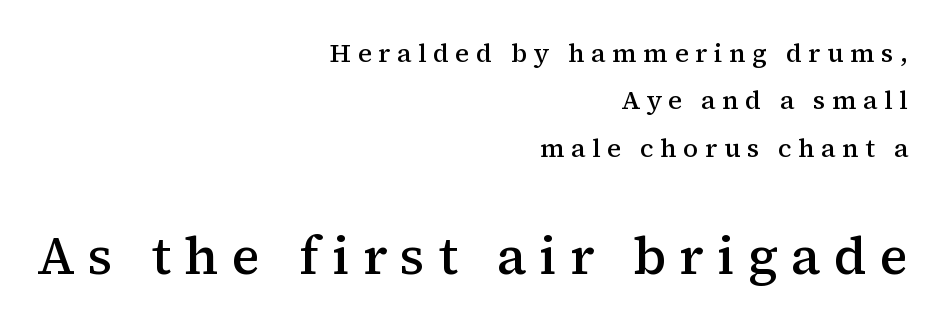
The image shows 53 px semibold serif type, upright; set right-aligned, line spacing 1.82x, unusually wide letter spacing (+0.25 em), not underlined; the second (bottom) block is 2.04x larger; medium stroke contrast and a medium x-height.
